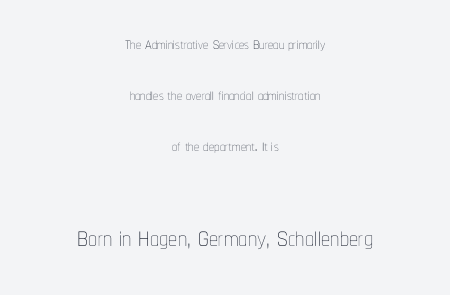
The image shows 36 px thin, condensed type, upright; set centered, loose line spacing (2.43x), normal letter spacing, not underlined; the second (bottom) block is 1.71x larger; low stroke contrast and a medium x-height.
